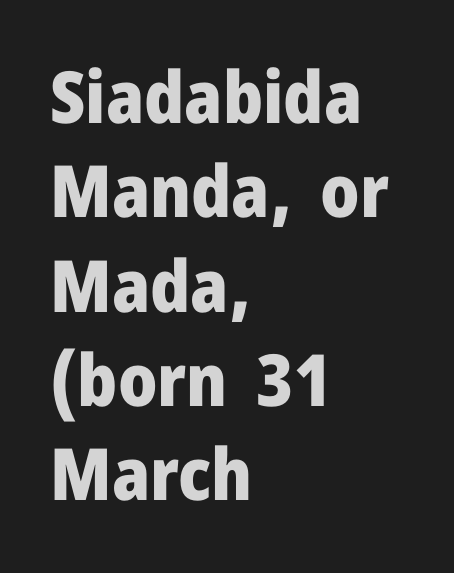
{"serif": "no", "italic": "no", "bold": "yes", "weight": "heavy", "width": "normal", "stroke_contrast": "low", "x_height": "medium", "monospaced": "no", "underline": "no", "align": "left", "line_spacing": "normal", "line_spacing_ratio": 1.31, "letter_spacing": "normal", "letter_spacing_em": 0.0, "glyph_px": 72}
